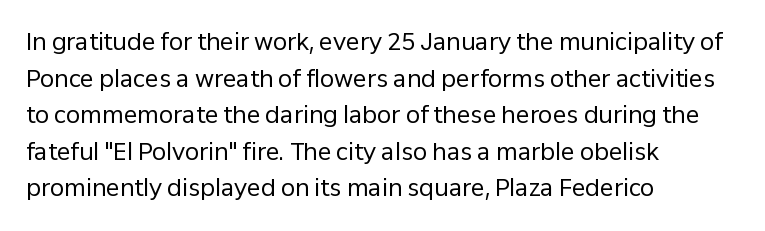
The image shows 23 px text type, upright; set left-aligned, normal line spacing (1.59x), normal letter spacing, not underlined.
